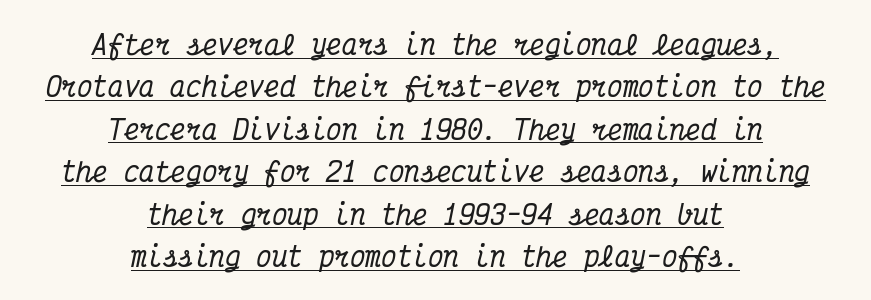
The image shows 26 px text type, italic (leaning right); set centered, normal line spacing (1.63x), normal letter spacing, underlined.
